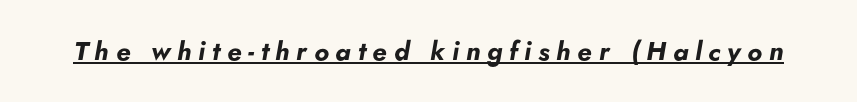
Characters are canted at an angle relative to the baseline's perpendicular. This sample carries an underscore along the baseline area. These lines carry a lot of weight — the face is fully bold. Substantial extra tracking has been applied to these lines.
